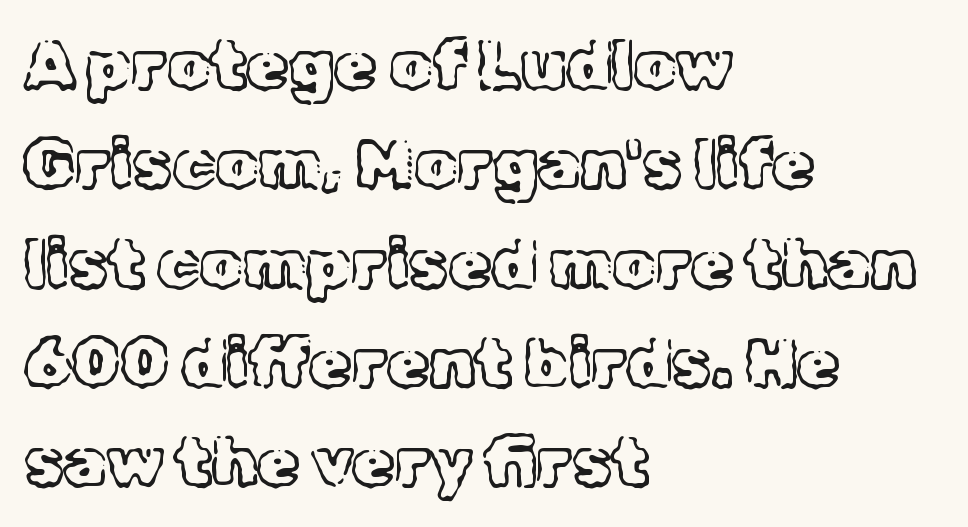
The image shows 68 px light serif type, upright; set left-aligned, normal line spacing (1.46x), normal letter spacing, not underlined; a medium x-height.
